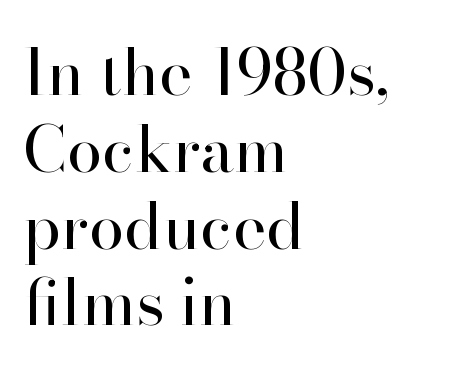
The image shows 64 px regular-weight serif type, upright; set left-aligned, line spacing 1.2x, normal letter spacing, not underlined; high stroke contrast and a small x-height.
